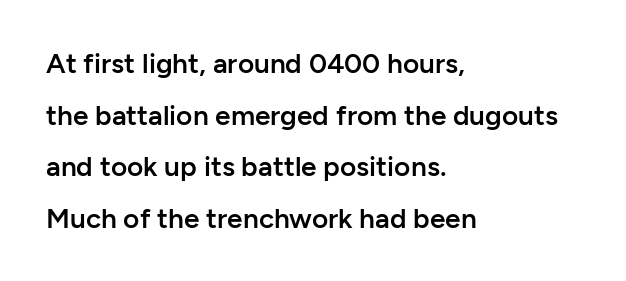
Q: Is the text bold? A: Semi-bold.
Q: Is the text italic (slanted)? A: No, it is upright.
Q: Is the typeface a serif or a sans-serif typeface? A: Sans-serif.
Q: Is the text underlined? A: No.
Q: How is the paragraph aligned? A: Left-aligned.
Q: Is the spacing between letters normal or unusually wide? A: Normal.
Q: Width (condensed, normal, or wide)? A: Normal.
Q: Stroke contrast? A: Low.
Q: x-height? A: Medium.
Q: Monospaced? A: No.
